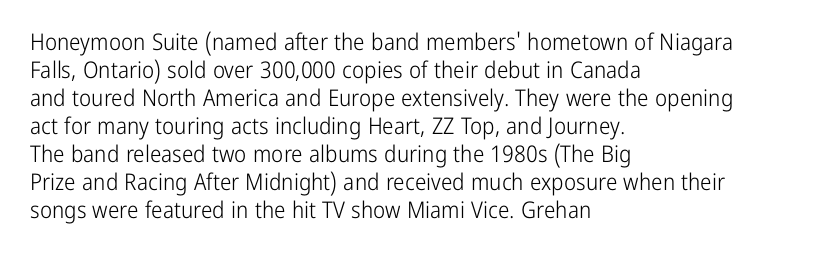
The image shows 23 px text type, upright; set left-aligned, line spacing 1.22x, normal letter spacing, not underlined.
